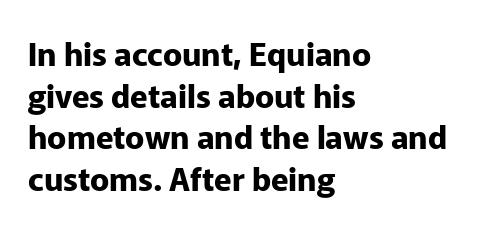
Vertically, the passage feels balanced, rows spaced as you'd expect. Layout note: lines flush left. The face used here is a sans, in the tradition of grotesques and geometrics. What stands out about the letter spacing? Nothing — it is the standard amount.
